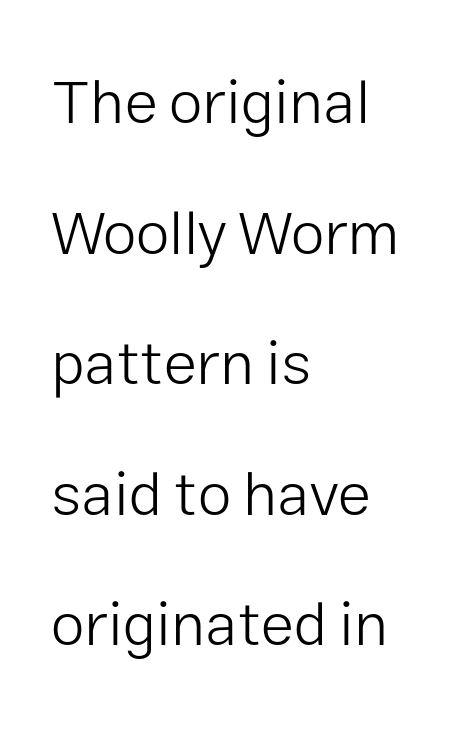
{"serif": "no", "italic": "no", "bold": "no", "weight": "light", "width": "normal", "stroke_contrast": "low", "x_height": "medium", "monospaced": "no", "underline": "no", "align": "left", "line_spacing": "loose", "line_spacing_ratio": 2.14, "letter_spacing": "normal", "letter_spacing_em": 0.0, "glyph_px": 61}
